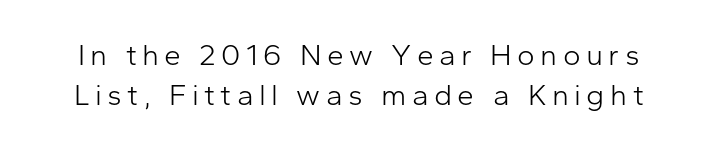
The image shows 30 px light sans-serif type, upright; set normal line spacing (1.34x), not underlined; low stroke contrast and a medium x-height.
